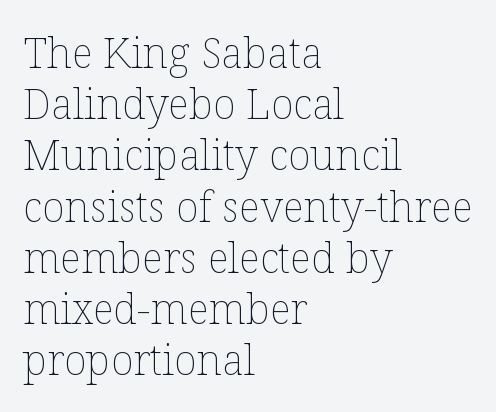
The image shows 42 px thin type, upright; set left-aligned, line spacing 1.22x, normal letter spacing, not underlined; low stroke contrast and a medium x-height.
